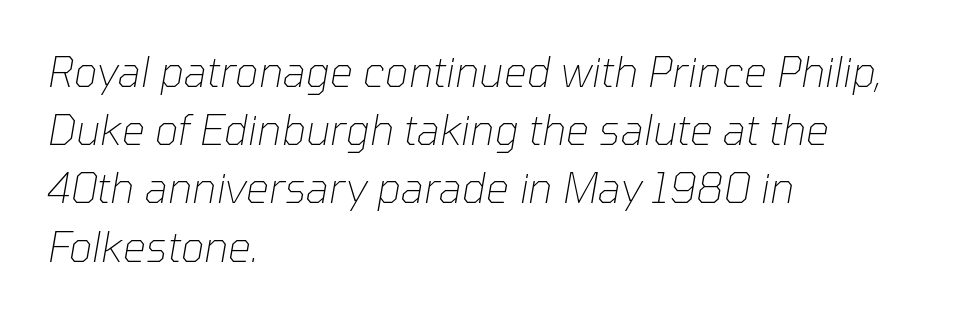
{"italic": "yes", "lean": "right", "slant_degrees": 10, "bold": "no", "weight": "thin", "width": "normal", "stroke_contrast": "low", "x_height": "medium", "monospaced": "no", "underline": "no", "align": "left", "line_spacing": "normal", "line_spacing_ratio": 1.42, "letter_spacing": "normal", "letter_spacing_em": 0.0, "glyph_px": 41}
